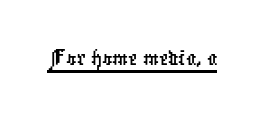
Looks like regular typesetting: each glyph gets only the width it needs. What decoration does the sample have? An underline. Classification — sans serif. The tracking reads as untouched default to a designer's eye.
